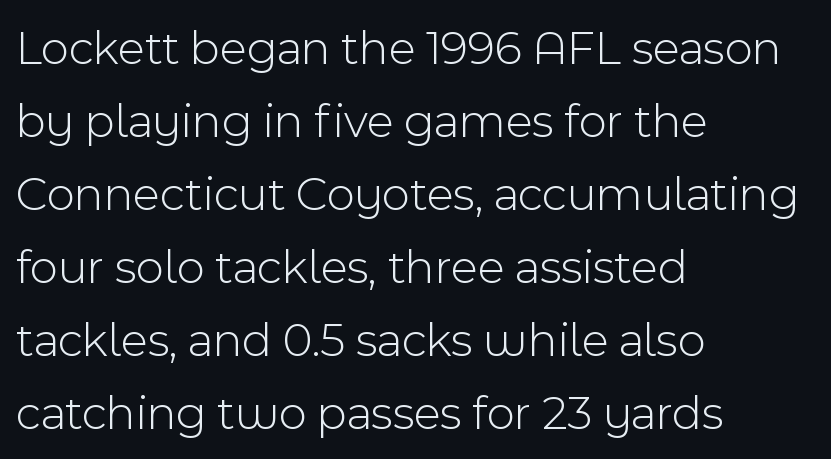
Q: Is the text bold? A: No.
Q: Is the text italic (slanted)? A: No, it is upright.
Q: Is the typeface a serif or a sans-serif typeface? A: Sans-serif.
Q: Is the text underlined? A: No.
Q: How is the paragraph aligned? A: Left-aligned.
Q: Is the spacing between letters normal or unusually wide? A: Normal.
Q: Is the spacing between lines tight, normal or loose? A: Normal.
Q: Width (condensed, normal, or wide)? A: Normal.
Q: x-height? A: Medium.
Q: Monospaced? A: No.
